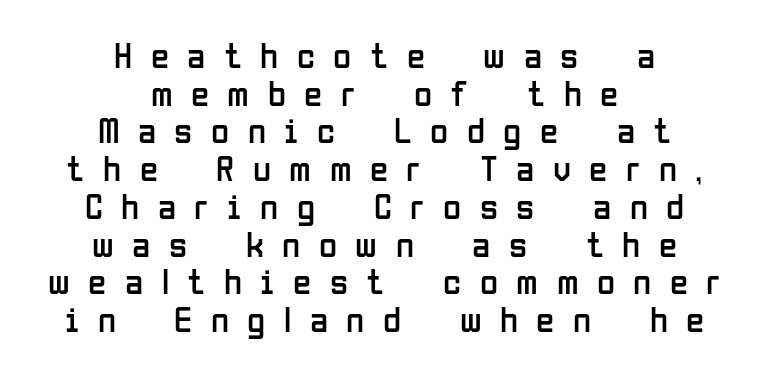
{"serif": "no", "italic": "no", "bold": "no", "weight": "regular", "width": "condensed", "stroke_contrast": "low", "x_height": "medium", "monospaced": "no", "underline": "no", "align": "center", "line_spacing": "tight", "line_spacing_ratio": 1.02, "letter_spacing": "wide", "letter_spacing_em": 0.5, "glyph_px": 37}
